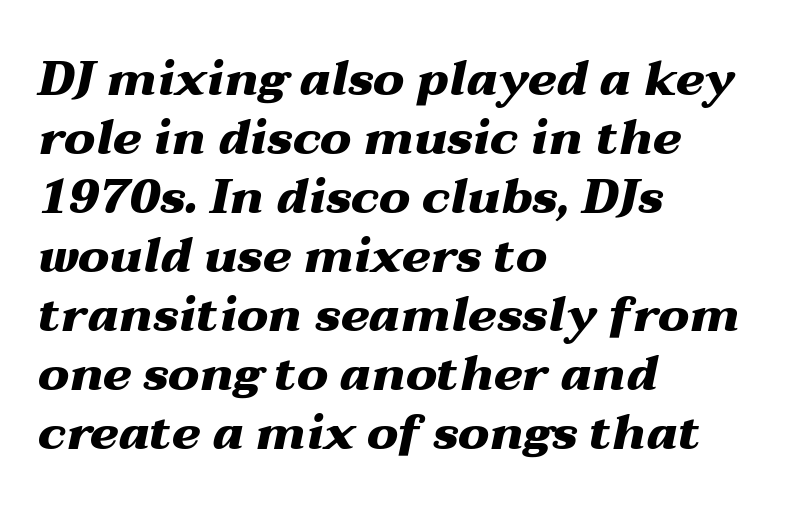
Casual observation: everything's shoved over to the left. The letters are slanted; this is an italic face. The line texture is even and compact thanks to regular tracking. Each letter keeps its own natural width here, so spacing adapts to shape. I'd describe the lettering as bold — thick and assertive. Each row of text sits above clean, open space.
